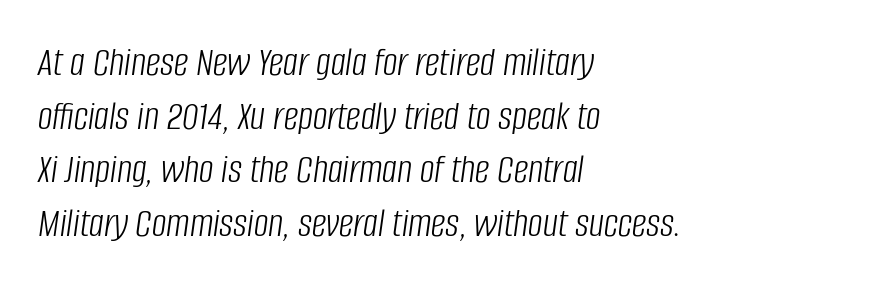
The image shows 41 px light, condensed type, italic (leaning right); set left-aligned, normal line spacing (1.31x), normal letter spacing, not underlined; low stroke contrast and a large x-height.
